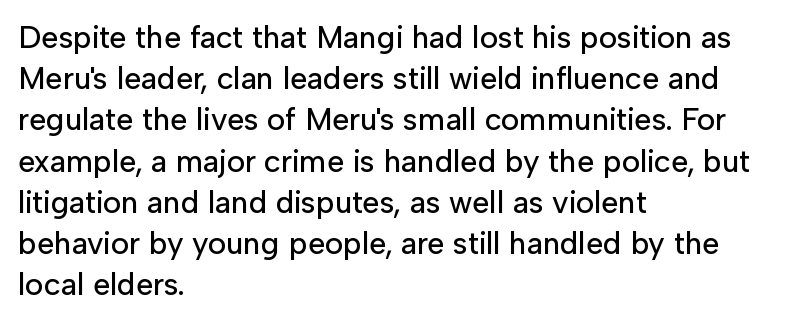
The image shows 31 px sans-serif type, upright; set left-aligned, normal line spacing (1.33x), normal letter spacing, not underlined; low stroke contrast and a medium x-height.
